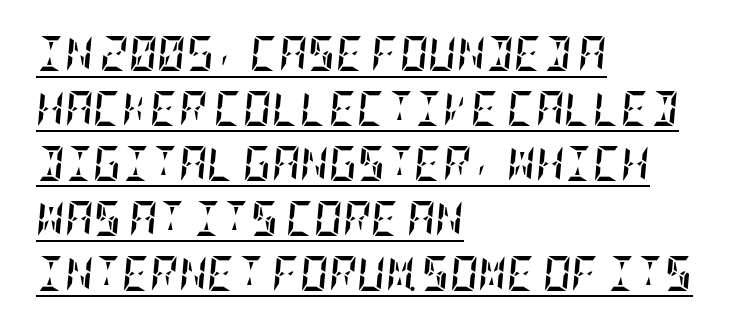
Q: Is the text bold? A: Yes.
Q: Is the text italic (slanted)? A: Yes, it leans right by about 5 degrees.
Q: Is the text underlined? A: Yes.
Q: How is the paragraph aligned? A: Left-aligned.
Q: Is the spacing between letters normal or unusually wide? A: Normal.
Q: Is the spacing between lines tight, normal or loose? A: Normal.
Q: Width (condensed, normal, or wide)? A: Condensed.
Q: Stroke contrast? A: Low.
Q: x-height? A: Large.
